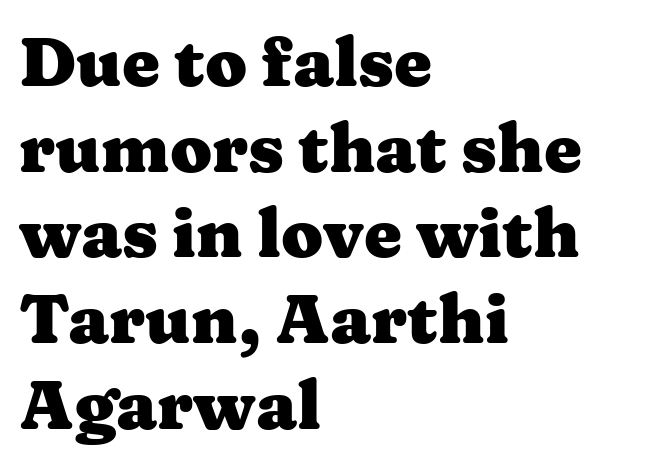
Q: Is the text bold? A: Yes.
Q: Is the text italic (slanted)? A: No, it is upright.
Q: Is the typeface a serif or a sans-serif typeface? A: Serif.
Q: Is the text underlined? A: No.
Q: How is the paragraph aligned? A: Left-aligned.
Q: Is the spacing between letters normal or unusually wide? A: Normal.
Q: Is the spacing between lines tight, normal or loose? A: Normal.
Q: Width (condensed, normal, or wide)? A: Wide.
Q: Stroke contrast? A: Medium.
Q: x-height? A: Medium.
Q: Monospaced? A: No.
